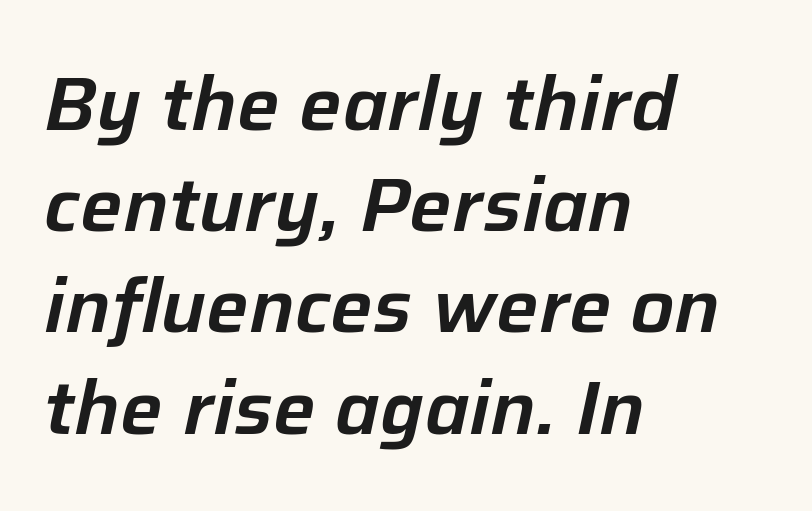
Q: Is the text italic (slanted)? A: Yes, it leans right by about 12 degrees.
Q: Is the text underlined? A: No.
Q: How is the paragraph aligned? A: Left-aligned.
Q: Is the spacing between letters normal or unusually wide? A: Normal.
Q: Is the spacing between lines tight, normal or loose? A: Normal.
Q: Width (condensed, normal, or wide)? A: Normal.
Q: Stroke contrast? A: Low.
Q: x-height? A: Medium.
Q: Monospaced? A: No.
